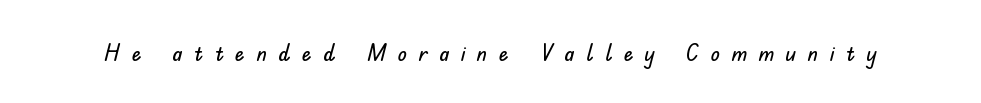
{"underline": "no", "letter_spacing": "wide", "letter_spacing_em": 0.48, "glyph_px": 24}
